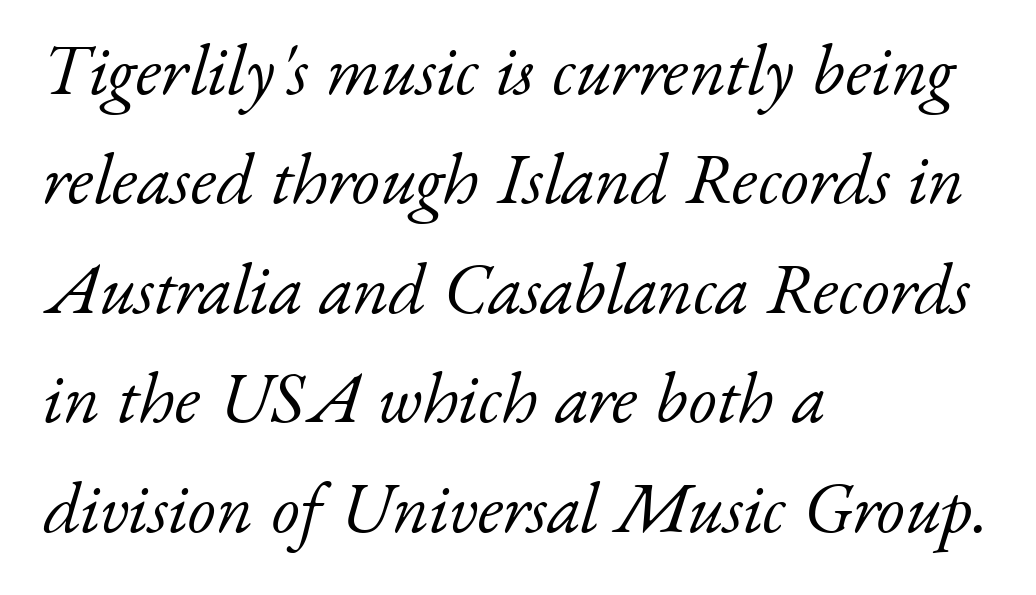
The image shows 72 px light serif type, italic (leaning right); set left-aligned, normal line spacing (1.52x), normal letter spacing, not underlined; low stroke contrast and a small x-height.
